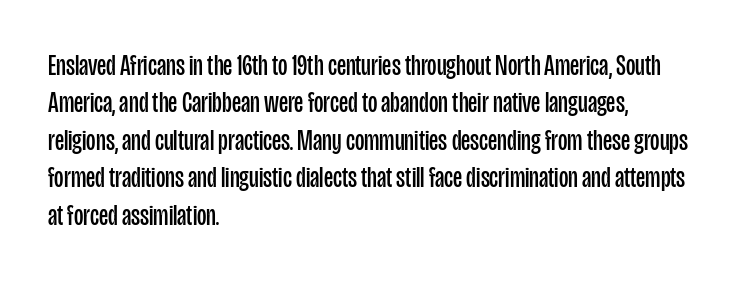
Q: Is the text bold? A: No.
Q: Is the text italic (slanted)? A: No, it is upright.
Q: Is the typeface a serif or a sans-serif typeface? A: Sans-serif.
Q: Is the text underlined? A: No.
Q: How is the paragraph aligned? A: Left-aligned.
Q: Is the spacing between letters normal or unusually wide? A: Normal.
Q: Is the spacing between lines tight, normal or loose? A: Normal.
Q: Width (condensed, normal, or wide)? A: Condensed.
Q: Stroke contrast? A: Low.
Q: x-height? A: Large.
Q: Monospaced? A: No.
